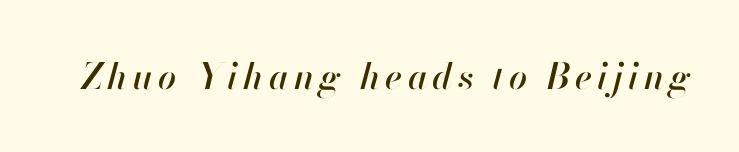
{"italic": "yes", "lean": "right", "slant_degrees": 13, "width": "normal", "stroke_contrast": "high", "x_height": "small", "monospaced": "no", "underline": "no", "glyph_px": 36}
